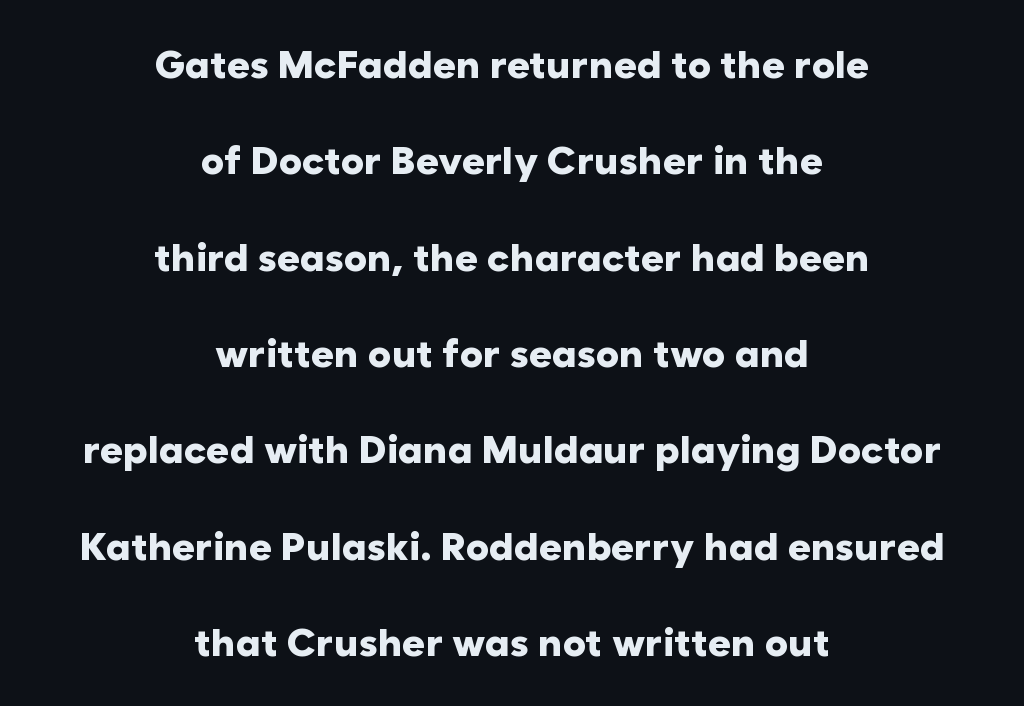
{"serif": "no", "italic": "no", "bold": "yes", "weight": "heavy", "width": "normal", "stroke_contrast": "low", "x_height": "medium", "monospaced": "no", "underline": "no", "align": "center", "line_spacing": "loose", "line_spacing_ratio": 2.47, "letter_spacing": "normal", "letter_spacing_em": 0.0, "glyph_px": 39}
